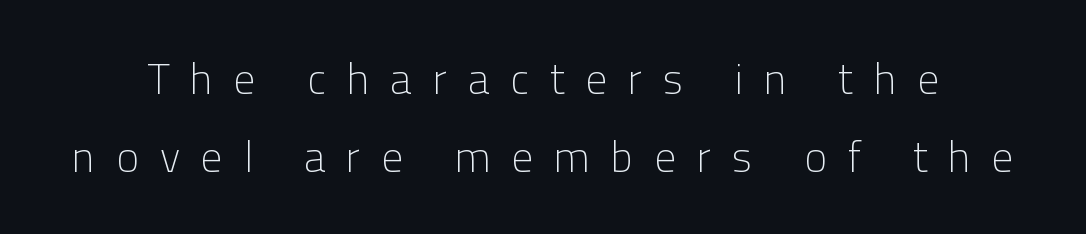
{"serif": "no", "italic": "no", "bold": "no", "weight": "light", "width": "normal", "stroke_contrast": "low", "x_height": "medium", "monospaced": "no", "underline": "no", "line_spacing_ratio": 1.81, "letter_spacing": "wide", "letter_spacing_em": 0.49, "glyph_px": 43}
